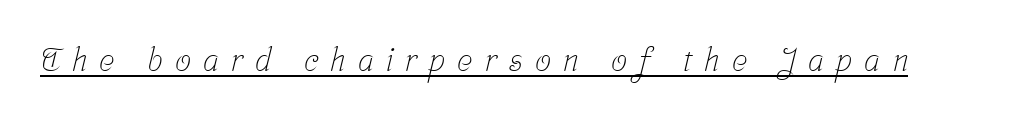
This rendering features underlined lettering. Look at the tracking — it's clearly loosened, letters drifting apart. Unlike a clean sans, this face finishes its strokes with serifs. Spacing verdict: proportional, widths tailored to each character. Summary of weight: not heavy and not bold.
